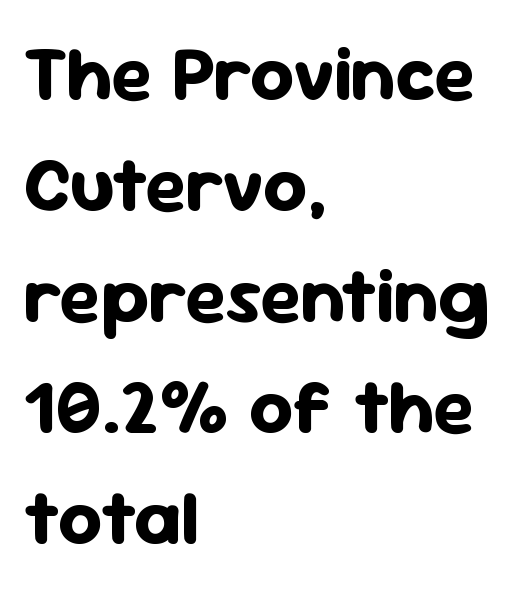
The image shows 77 px bold sans-serif type, upright; set left-aligned, normal line spacing (1.44x), normal letter spacing, not underlined; low stroke contrast and a medium x-height.
